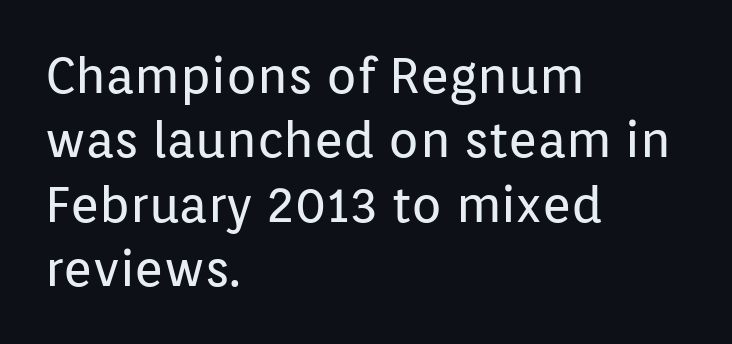
The characters are drawn with everyday or finer stroke widths. Nothing unusual about the tracking: characters are spaced as the font intends. Is there any slant? The stems are plumb. Notice how descenders clear the ascenders below comfortably — that's standard leading. This rendering employs a face without finishing strokes, i.e., a sans-serif. Note the varied advance widths — an 'i' is clearly narrower than an 'm'.
